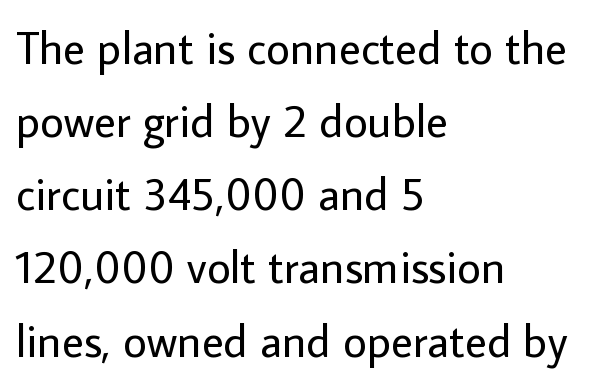
The image shows 46 px regular-weight sans-serif type, upright; set left-aligned, normal line spacing (1.59x), normal letter spacing, not underlined; low stroke contrast and a medium x-height.
